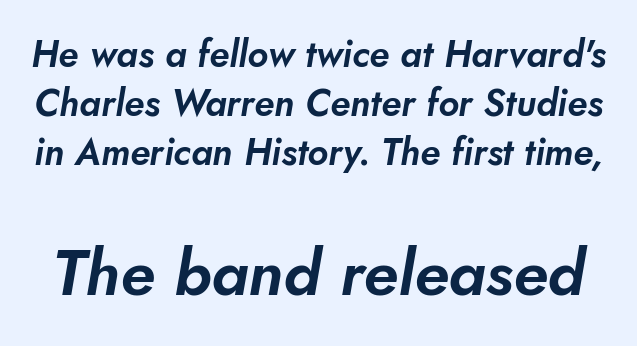
{"serif": "no", "width": "normal", "stroke_contrast": "low", "x_height": "small", "monospaced": "no", "underline": "no", "line_spacing": "normal", "line_spacing_ratio": 1.33, "letter_spacing": "normal", "letter_spacing_em": 0.0, "larger_block": "second", "size_ratio": 1.73, "glyph_px": 64}
